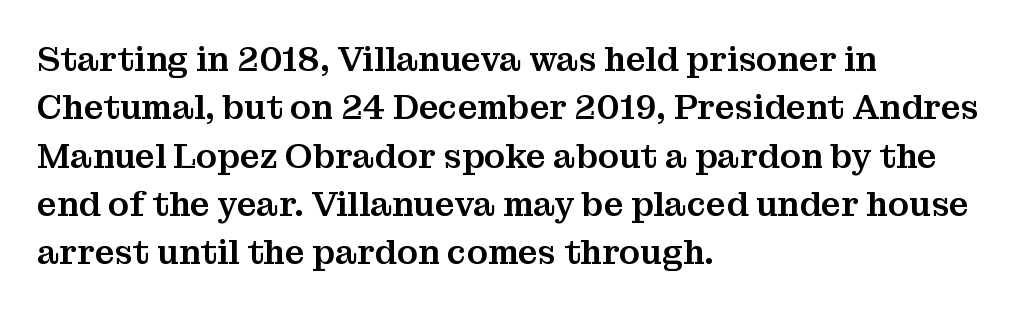
Q: Is the text italic (slanted)? A: No, it is upright.
Q: Is the typeface a serif or a sans-serif typeface? A: Serif.
Q: Is the text underlined? A: No.
Q: How is the paragraph aligned? A: Left-aligned.
Q: Is the spacing between letters normal or unusually wide? A: Normal.
Q: Is the spacing between lines tight, normal or loose? A: Normal.
Q: Width (condensed, normal, or wide)? A: Normal.
Q: Stroke contrast? A: Medium.
Q: x-height? A: Medium.
Q: Monospaced? A: No.
